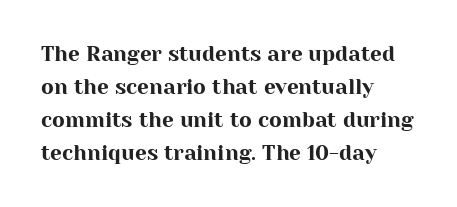
{"italic": "no", "underline": "no", "align": "left", "line_spacing": "normal", "line_spacing_ratio": 1.57, "letter_spacing": "normal", "letter_spacing_em": 0.0, "glyph_px": 21}
